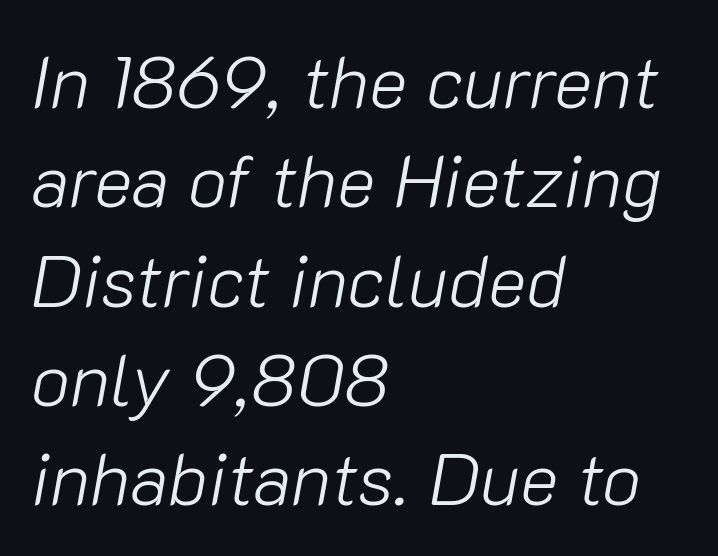
{"italic": "yes", "lean": "right", "slant_degrees": 10, "bold": "no", "weight": "light", "width": "normal", "stroke_contrast": "low", "x_height": "medium", "monospaced": "no", "underline": "no", "align": "left", "line_spacing": "normal", "line_spacing_ratio": 1.36, "letter_spacing": "normal", "letter_spacing_em": 0.0, "glyph_px": 73}
